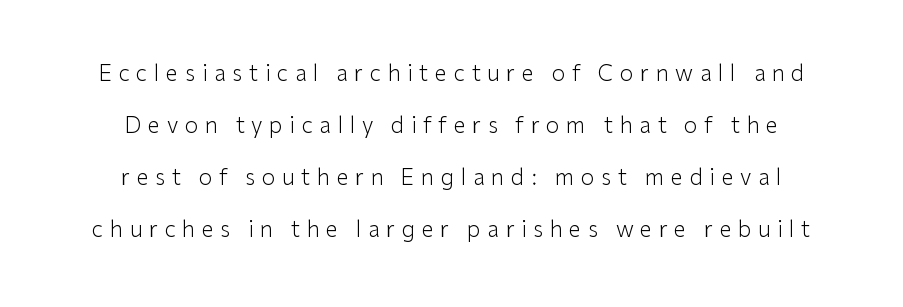
Q: Is the text bold? A: No.
Q: Is the text italic (slanted)? A: No, it is upright.
Q: Is the text underlined? A: No.
Q: How is the paragraph aligned? A: Centered.
Q: Is the spacing between letters normal or unusually wide? A: Unusually wide.
Q: Is the spacing between lines tight, normal or loose? A: Loose.
